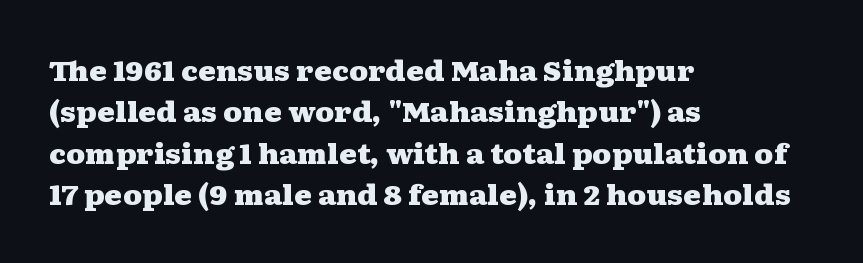
This block has exactly the height ordinary leading produces. The letterforms sit shoulder to shoulder at normal distance. On the weight axis this lands at bold, roughly 700. Line beginnings align vertically; line endings do not. A roman cut, with each character standing at attention.
